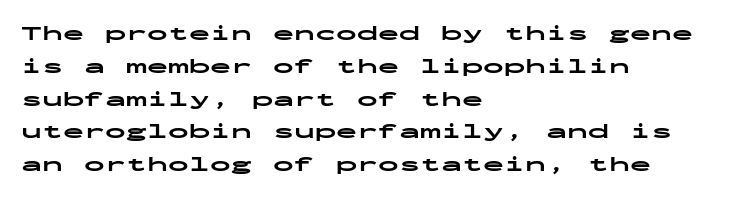
{"italic": "no", "bold": "yes", "underline": "no", "align": "left", "line_spacing": "normal", "line_spacing_ratio": 1.56, "letter_spacing": "normal", "letter_spacing_em": 0.0, "glyph_px": 21}
